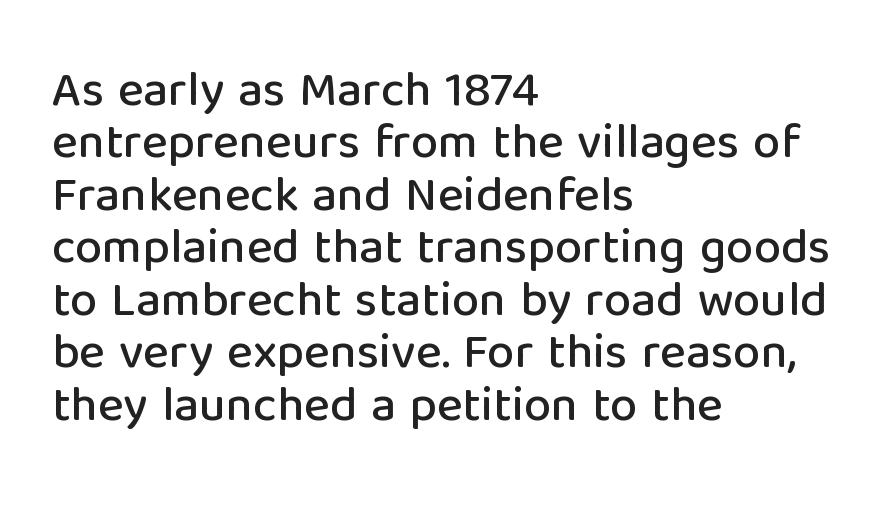
Q: Is the text italic (slanted)? A: No, it is upright.
Q: Is the typeface a serif or a sans-serif typeface? A: Sans-serif.
Q: Is the text underlined? A: No.
Q: How is the paragraph aligned? A: Left-aligned.
Q: Is the spacing between letters normal or unusually wide? A: Normal.
Q: Is the spacing between lines tight, normal or loose? A: Tight.
Q: Width (condensed, normal, or wide)? A: Normal.
Q: Stroke contrast? A: Low.
Q: x-height? A: Medium.
Q: Monospaced? A: No.
